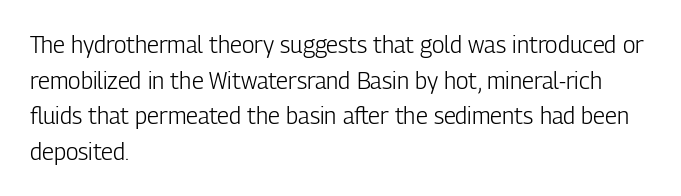
Baseline-to-baseline distance is the conventional proportion of letter height. The passage is arranged the way most books set body copy — flush left. The glyphs are unaccompanied by any horizontal stroke below them. The gaps between neighbouring characters are ordinary and unremarkable.
